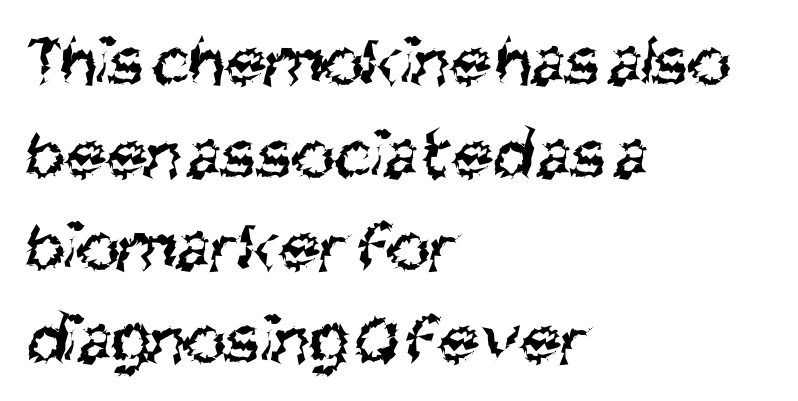
Q: Is the text bold? A: No.
Q: Is the typeface a serif or a sans-serif typeface? A: Sans-serif.
Q: Is the text underlined? A: No.
Q: How is the paragraph aligned? A: Left-aligned.
Q: Is the spacing between letters normal or unusually wide? A: Normal.
Q: Is the spacing between lines tight, normal or loose? A: Normal.
Q: Width (condensed, normal, or wide)? A: Condensed.
Q: Stroke contrast? A: Medium.
Q: x-height? A: Large.
Q: Monospaced? A: No.
